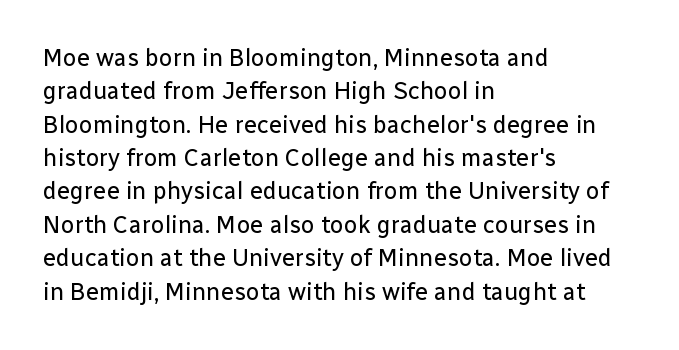
The image shows 24 px text type, upright; set left-aligned, normal line spacing (1.39x), normal letter spacing, not underlined.
